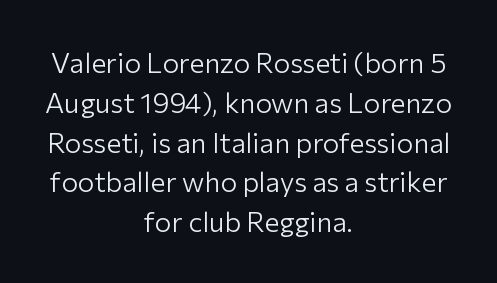
Q: Is the text bold? A: No.
Q: Is the text italic (slanted)? A: No, it is upright.
Q: Is the typeface a serif or a sans-serif typeface? A: Sans-serif.
Q: Is the text underlined? A: No.
Q: How is the paragraph aligned? A: Centered.
Q: Is the spacing between letters normal or unusually wide? A: Normal.
Q: Is the spacing between lines tight, normal or loose? A: Normal.
Q: Width (condensed, normal, or wide)? A: Normal.
Q: Stroke contrast? A: Low.
Q: x-height? A: Medium.
Q: Monospaced? A: No.
